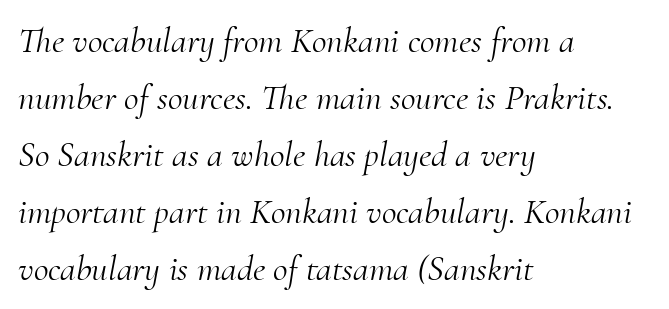
{"serif": "yes", "italic": "yes", "lean": "right", "slant_degrees": 10, "bold": "no", "weight": "light", "width": "normal", "stroke_contrast": "medium", "x_height": "small", "monospaced": "no", "underline": "no", "align": "left", "line_spacing": "normal", "line_spacing_ratio": 1.58, "letter_spacing": "normal", "letter_spacing_em": 0.0, "glyph_px": 36}
